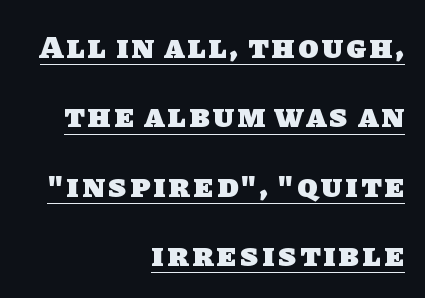
The image shows 33 px heavy sans-serif type; set right-aligned, loose line spacing (2.1x), underlined; low stroke contrast and a large x-height.
